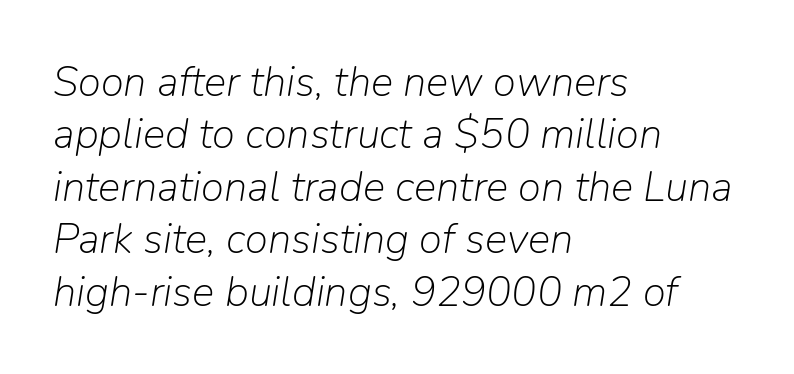
The image shows 42 px light type, italic (leaning right); set left-aligned, normal line spacing (1.25x), normal letter spacing, not underlined; low stroke contrast and a medium x-height.
